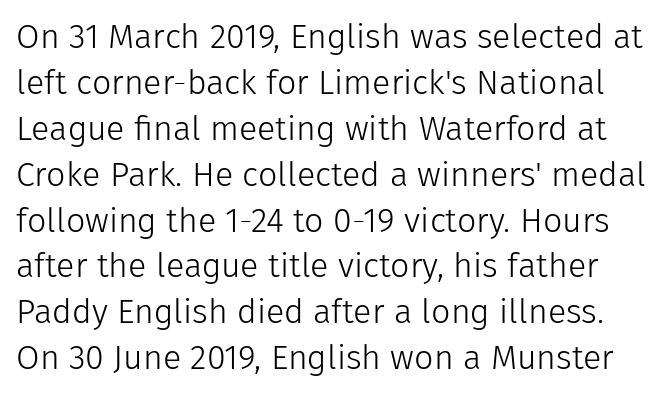
Do the letters lean? They stand straight. Is this a fixed-width face? No — the glyphs have proportional, varying widths. The font family rendered here belongs to the sans-serif group. How are the letters spaced? Ordinarily, with no added tracking.
